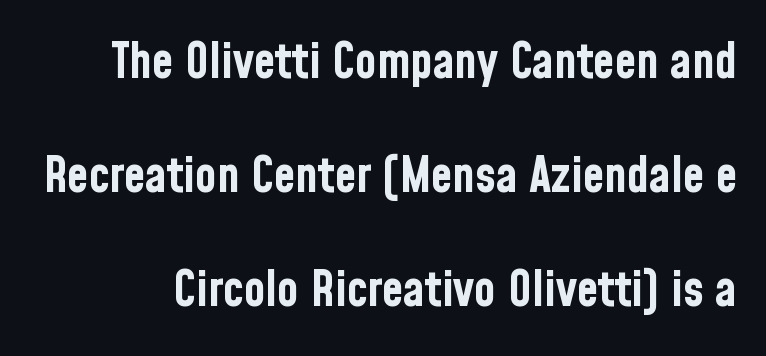
Q: Is the text bold? A: Yes.
Q: Is the text italic (slanted)? A: No, it is upright.
Q: Is the typeface a serif or a sans-serif typeface? A: Sans-serif.
Q: Is the text underlined? A: No.
Q: Is the spacing between letters normal or unusually wide? A: Normal.
Q: Is the spacing between lines tight, normal or loose? A: Loose.
Q: Width (condensed, normal, or wide)? A: Condensed.
Q: Stroke contrast? A: Low.
Q: x-height? A: Medium.
Q: Monospaced? A: No.
